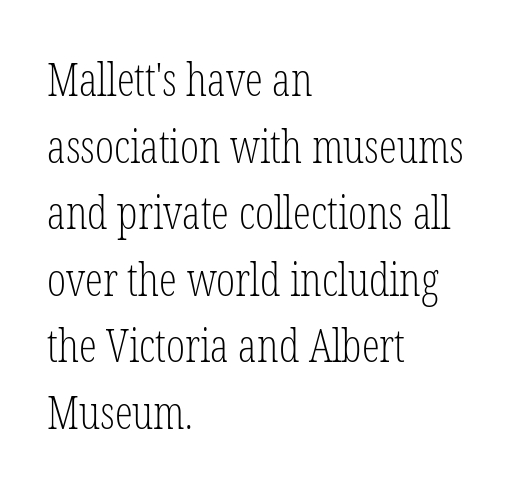
{"serif": "yes", "italic": "no", "bold": "no", "weight": "light", "width": "condensed", "stroke_contrast": "low", "x_height": "medium", "monospaced": "no", "underline": "no", "align": "left", "line_spacing": "normal", "line_spacing_ratio": 1.48, "letter_spacing": "normal", "letter_spacing_em": 0.0, "glyph_px": 45}
